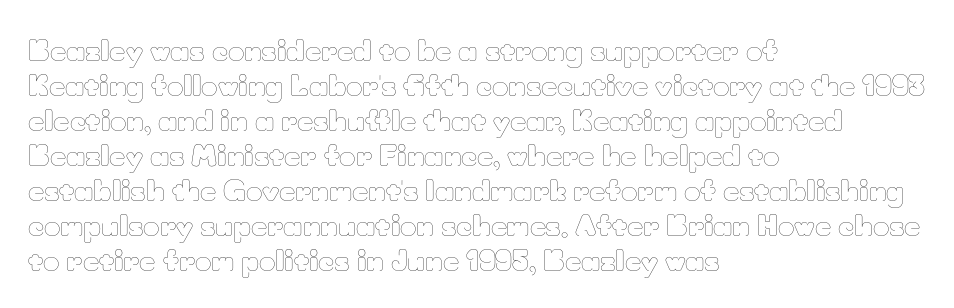
{"italic": "no", "bold": "no", "weight": "thin", "width": "normal", "stroke_contrast": "low", "x_height": "small", "monospaced": "no", "underline": "no", "align": "left", "line_spacing": "normal", "line_spacing_ratio": 1.25, "letter_spacing": "normal", "letter_spacing_em": 0.0, "glyph_px": 28}
